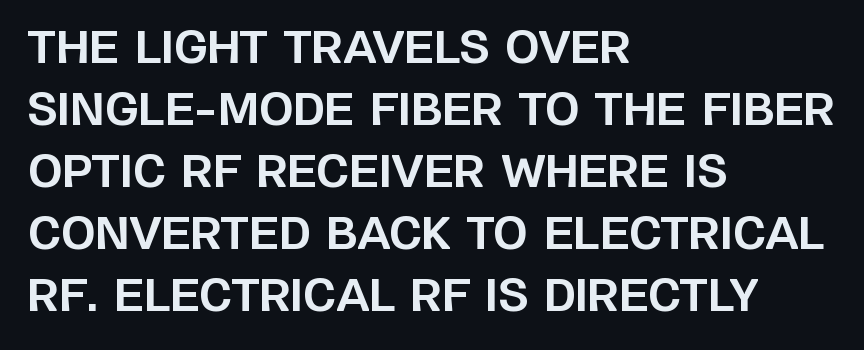
The image shows 44 px bold sans-serif type, upright; set left-aligned, normal line spacing (1.41x), normal letter spacing, not underlined; low stroke contrast and a large x-height.
